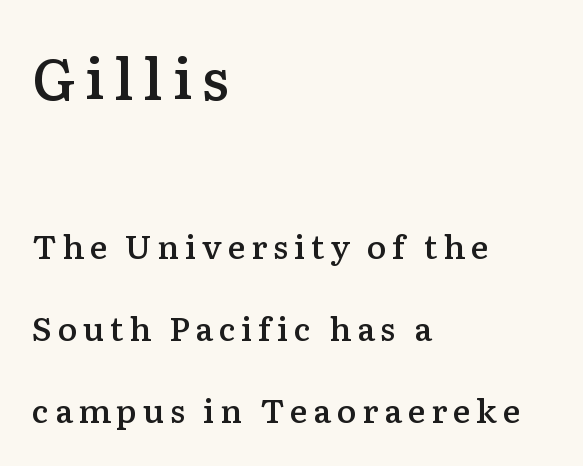
Q: Is the text bold? A: Semi-bold.
Q: Is the text italic (slanted)? A: No, it is upright.
Q: Is the typeface a serif or a sans-serif typeface? A: Serif.
Q: Is the text underlined? A: No.
Q: How is the paragraph aligned? A: Left-aligned.
Q: Is the spacing between lines tight, normal or loose? A: Loose.
Q: Which block of text is set in a larger size, the first (top) or the second (bottom)? A: The first (top) one.
Q: Width (condensed, normal, or wide)? A: Normal.
Q: Stroke contrast? A: Low.
Q: x-height? A: Medium.
Q: Monospaced? A: No.
